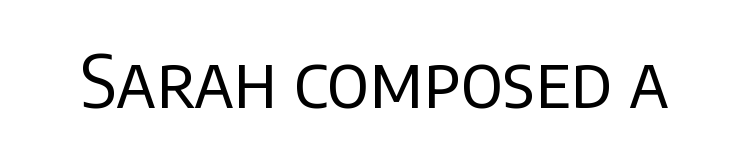
The image shows 72 px regular-weight sans-serif type, upright; set normal letter spacing, not underlined; low stroke contrast and a large x-height.
